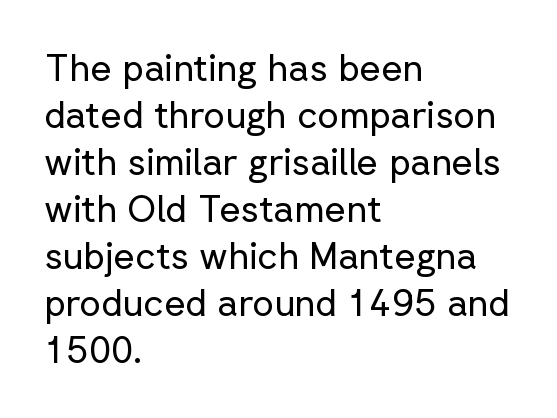
The image shows 37 px regular-weight sans-serif type, upright; set left-aligned, normal line spacing (1.27x), normal letter spacing, not underlined; low stroke contrast and a medium x-height.
